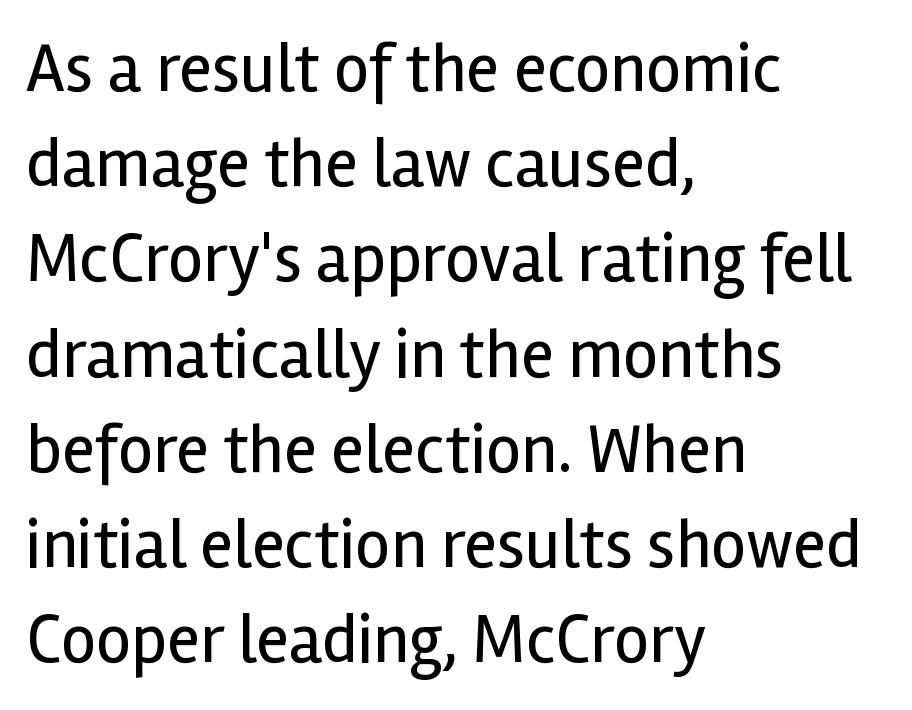
{"serif": "no", "italic": "no", "bold": "no", "weight": "regular", "width": "normal", "x_height": "medium", "monospaced": "no", "underline": "no", "align": "left", "line_spacing": "normal", "line_spacing_ratio": 1.38, "letter_spacing": "normal", "letter_spacing_em": 0.0, "glyph_px": 69}
